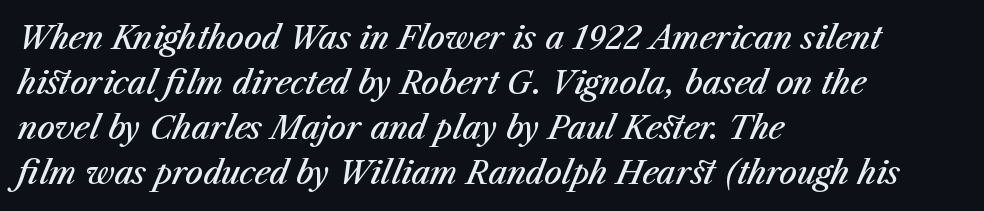
Short and long lines alike share a common starting point at left. You can tell it's italic because the verticals aren't actually vertical. This sample has the flowing, uneven cadence of proportional lettering. Does extra space separate the letters? No, they use regular spacing.
